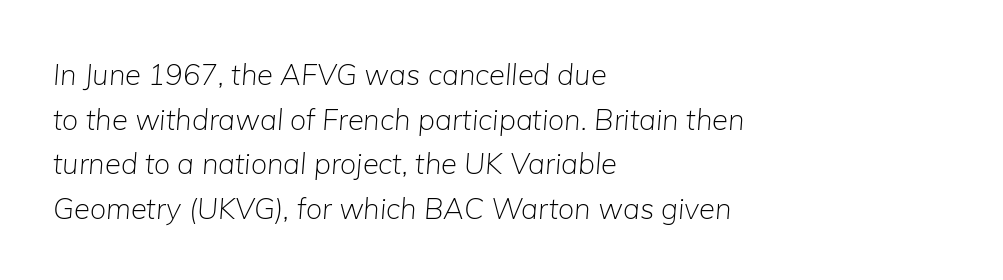
The image shows 29 px light type, italic (leaning right); set left-aligned, normal line spacing (1.54x), normal letter spacing, not underlined; low stroke contrast and a medium x-height.
